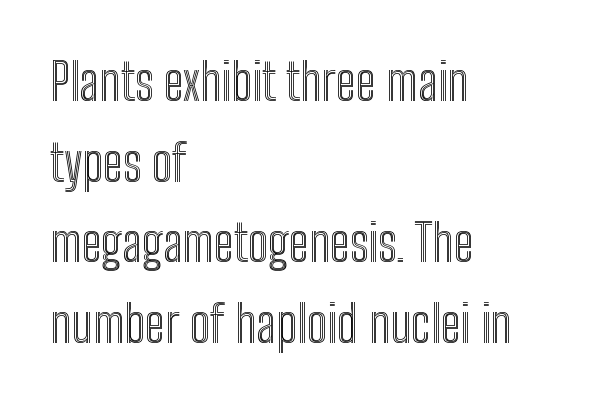
{"italic": "no", "width": "condensed", "x_height": "medium", "monospaced": "no", "underline": "no", "align": "left", "line_spacing": "normal", "line_spacing_ratio": 1.58, "letter_spacing": "normal", "letter_spacing_em": 0.0, "glyph_px": 51}
